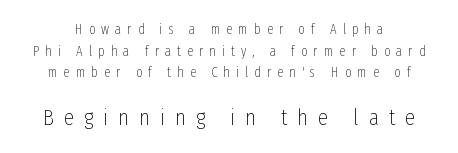
{"italic": "no", "bold": "no", "underline": "no", "line_spacing": "normal", "line_spacing_ratio": 1.54, "letter_spacing": "wide", "letter_spacing_em": 0.43, "larger_block": "second", "size_ratio": 1.64, "glyph_px": 23}
